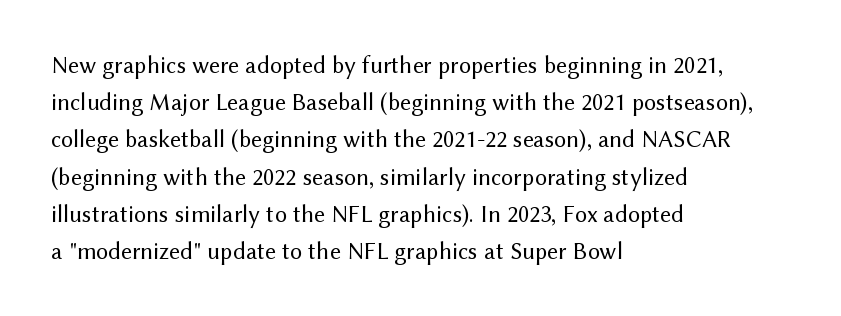
Q: Is the text bold? A: No.
Q: Is the text italic (slanted)? A: No, it is upright.
Q: Is the text underlined? A: No.
Q: How is the paragraph aligned? A: Left-aligned.
Q: Is the spacing between letters normal or unusually wide? A: Normal.
Q: Is the spacing between lines tight, normal or loose? A: Normal.
